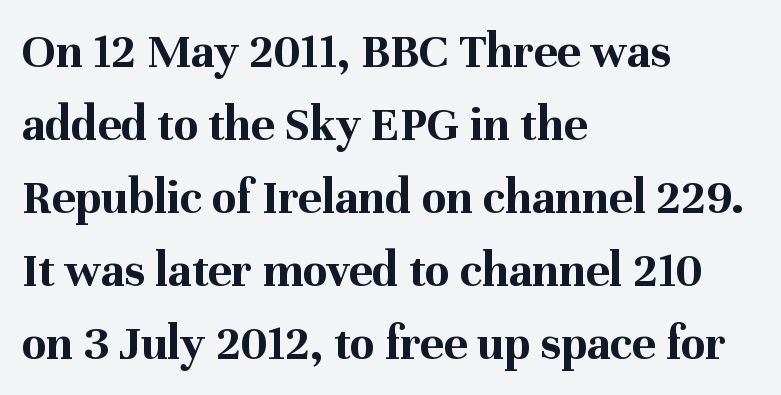
Q: Is the text bold? A: Yes.
Q: Is the text italic (slanted)? A: No, it is upright.
Q: Is the typeface a serif or a sans-serif typeface? A: Serif.
Q: Is the text underlined? A: No.
Q: How is the paragraph aligned? A: Left-aligned.
Q: Is the spacing between letters normal or unusually wide? A: Normal.
Q: Is the spacing between lines tight, normal or loose? A: Normal.
Q: Width (condensed, normal, or wide)? A: Normal.
Q: Stroke contrast? A: Medium.
Q: x-height? A: Medium.
Q: Monospaced? A: No.
